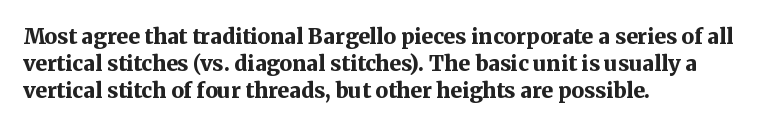
The space directly below the letters is spotless. In terms of leading, this rendering sits right in the middle. Notice how the stems are strictly vertical — no italics here. Honestly, the letter spacing is just normal — you wouldn't notice it. Typesetter's note: full bold, strokes at maximum text heaviness.
